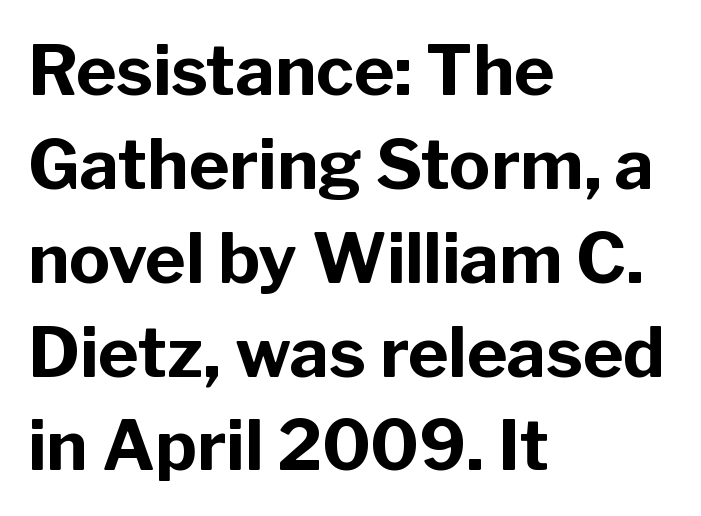
Q: Is the text bold? A: Yes.
Q: Is the text italic (slanted)? A: No, it is upright.
Q: Is the typeface a serif or a sans-serif typeface? A: Sans-serif.
Q: Is the text underlined? A: No.
Q: How is the paragraph aligned? A: Left-aligned.
Q: Is the spacing between letters normal or unusually wide? A: Normal.
Q: Is the spacing between lines tight, normal or loose? A: Normal.
Q: Width (condensed, normal, or wide)? A: Normal.
Q: Stroke contrast? A: Low.
Q: x-height? A: Medium.
Q: Monospaced? A: No.
